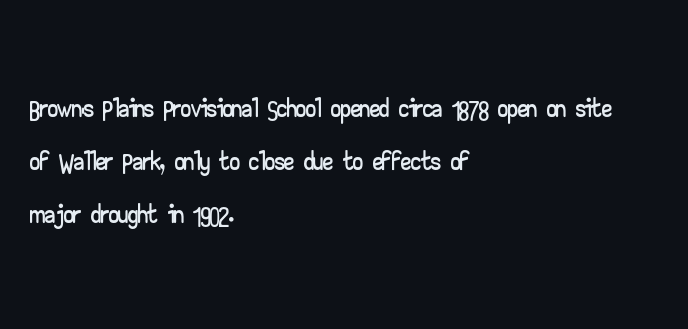
The image shows 40 px wide sans-serif type, upright; set left-aligned, normal line spacing (1.33x), normal letter spacing, not underlined; low stroke contrast and a small x-height.
